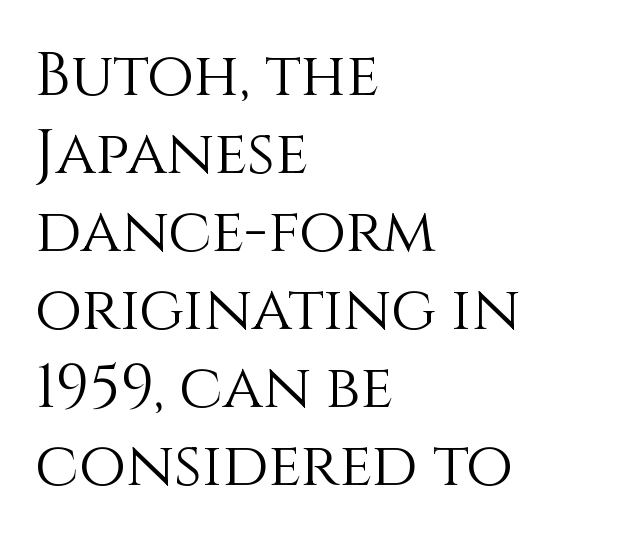
Q: Is the text bold? A: No.
Q: Is the text italic (slanted)? A: No, it is upright.
Q: Is the text underlined? A: No.
Q: How is the paragraph aligned? A: Left-aligned.
Q: Is the spacing between letters normal or unusually wide? A: Normal.
Q: Is the spacing between lines tight, normal or loose? A: Normal.
Q: Width (condensed, normal, or wide)? A: Normal.
Q: Stroke contrast? A: Medium.
Q: x-height? A: Large.
Q: Monospaced? A: No.
